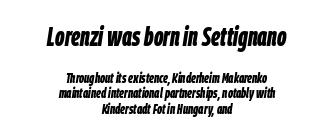
Q: Is the text bold? A: Yes.
Q: Is the text italic (slanted)? A: Yes, it leans right by about 9 degrees.
Q: Is the text underlined? A: No.
Q: How is the paragraph aligned? A: Centered.
Q: Is the spacing between letters normal or unusually wide? A: Normal.
Q: Is the spacing between lines tight, normal or loose? A: Tight.
Q: Which block of text is set in a larger size, the first (top) or the second (bottom)? A: The first (top) one.
